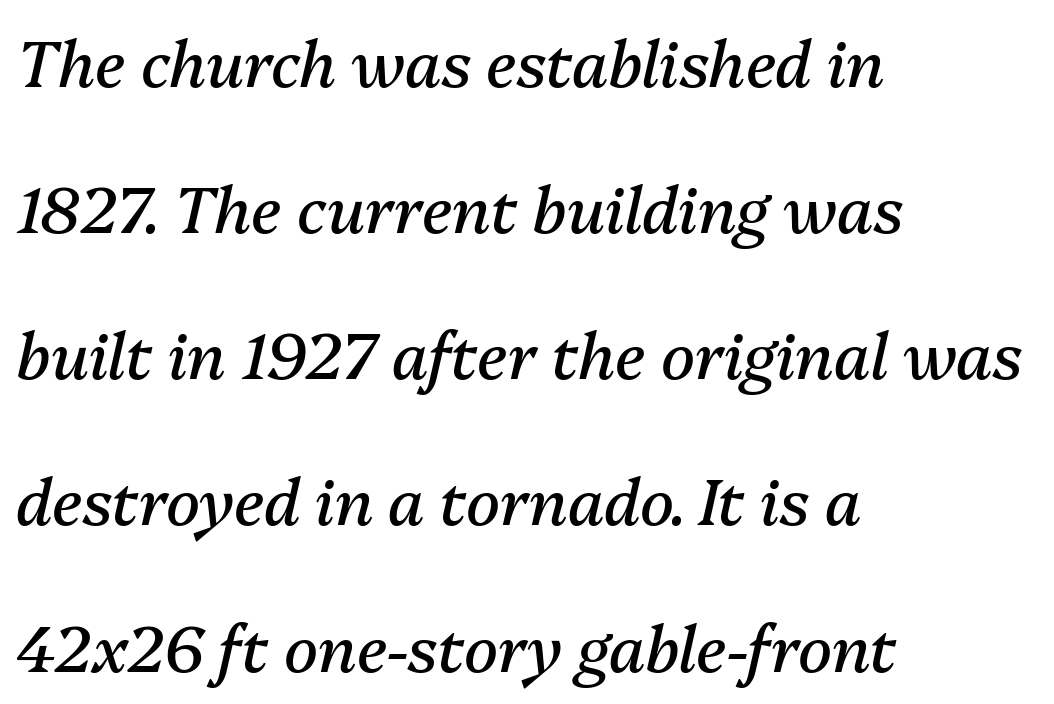
Note the varied advance widths — an 'i' is clearly narrower than an 'm'. The ragged edge is on the right, which tells us the setting is flush left. A bare baseline throughout the passage. When letters slant like this, we call the style italic.
